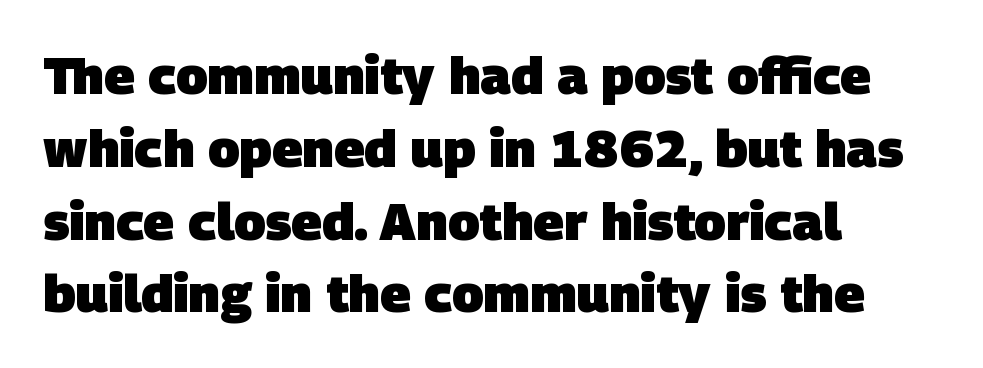
Regarding serifs, this sample does without them. Observe the ordinary spacing: letters are neighbours, not strangers. Underline: absent. Think of a printed novel: that variable character pitch is what you see here.
